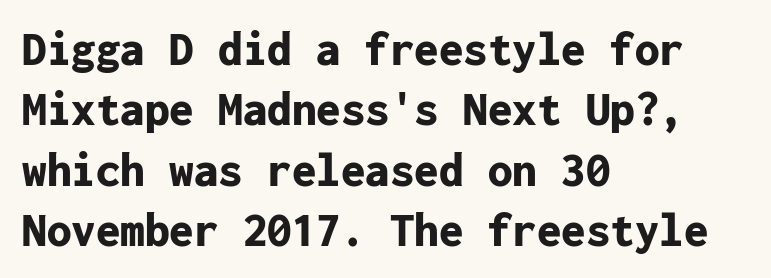
The image shows 49 px bold sans-serif type, upright, monospaced; set left-aligned, line spacing 1.23x, normal letter spacing, not underlined; low stroke contrast and a medium x-height.
